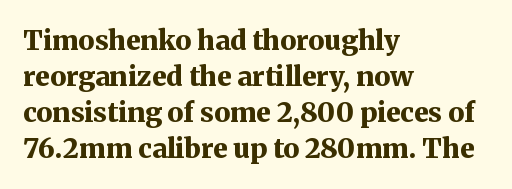
{"italic": "no", "bold": "yes", "underline": "no", "align": "left", "line_spacing": "normal", "line_spacing_ratio": 1.33, "letter_spacing": "normal", "letter_spacing_em": 0.0, "glyph_px": 27}
